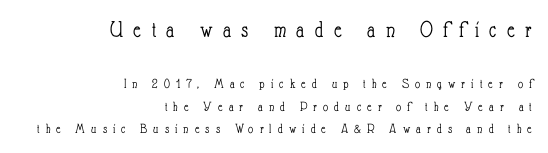
Descenders hang freely into open space. The leading is moderate, giving the passage an even texture. If you squint, the top block still reads clearly — it's the larger of the two. This rendering widens character spacing well past its baseline value.
